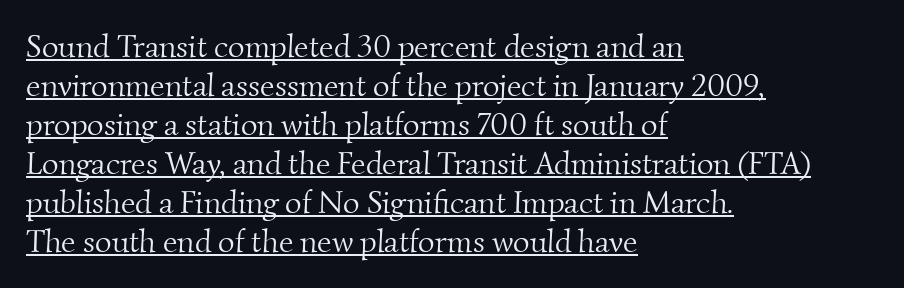
Q: Is the text bold? A: No.
Q: Is the typeface a serif or a sans-serif typeface? A: Serif.
Q: Is the text underlined? A: Yes.
Q: How is the paragraph aligned? A: Left-aligned.
Q: Is the spacing between letters normal or unusually wide? A: Normal.
Q: Width (condensed, normal, or wide)? A: Normal.
Q: Stroke contrast? A: Medium.
Q: x-height? A: Small.
Q: Monospaced? A: No.
